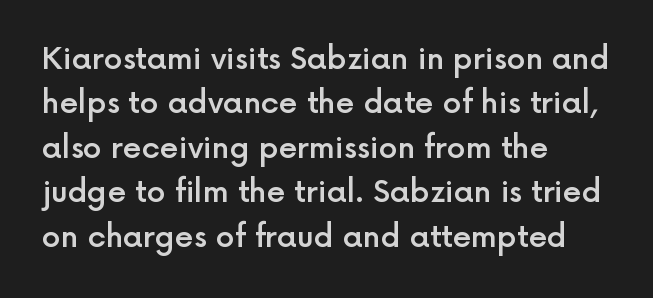
The letters carry no serifs — their stems end cleanly without finishing strokes. Rendered with straight, roman letterforms. Is the letter spacing exaggerated? No — it looks like the ordinary default. The rendering uses a moderate line-height, typical for paragraphs. Quick note: underline off.
